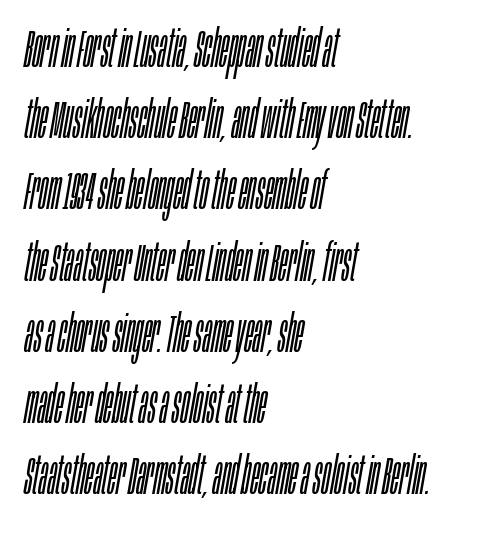
Decoration check: the copy has no underline. The font's italic variant was chosen for this text. The tracking reads as untouched default to a designer's eye. Each letter keeps its own natural width here, so spacing adapts to shape. Line spacing here is normal.
